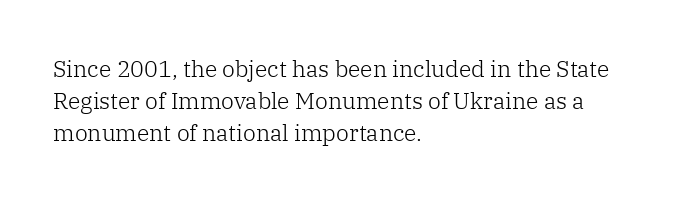
Q: Is the text bold? A: No.
Q: Is the text italic (slanted)? A: No, it is upright.
Q: Is the text underlined? A: No.
Q: How is the paragraph aligned? A: Left-aligned.
Q: Is the spacing between letters normal or unusually wide? A: Normal.
Q: Is the spacing between lines tight, normal or loose? A: Normal.
